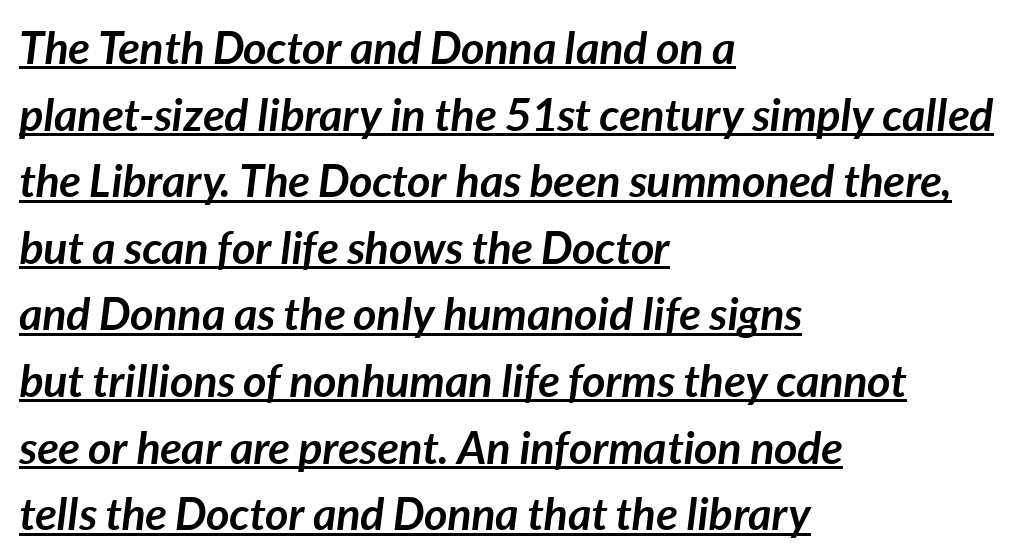
{"italic": "yes", "lean": "right", "slant_degrees": 7, "bold": "yes", "weight": "semibold", "width": "normal", "stroke_contrast": "low", "x_height": "medium", "monospaced": "no", "underline": "yes", "align": "left", "line_spacing": "normal", "line_spacing_ratio": 1.48, "letter_spacing": "normal", "letter_spacing_em": 0.0, "glyph_px": 45}
